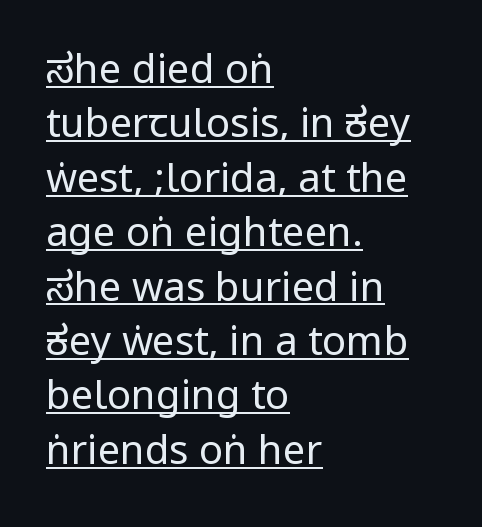
Q: Is the text bold? A: No.
Q: Is the text italic (slanted)? A: No, it is upright.
Q: Is the typeface a serif or a sans-serif typeface? A: Sans-serif.
Q: Is the text underlined? A: Yes.
Q: How is the paragraph aligned? A: Left-aligned.
Q: Is the spacing between letters normal or unusually wide? A: Normal.
Q: Is the spacing between lines tight, normal or loose? A: Normal.
Q: Width (condensed, normal, or wide)? A: Condensed.
Q: Stroke contrast? A: Low.
